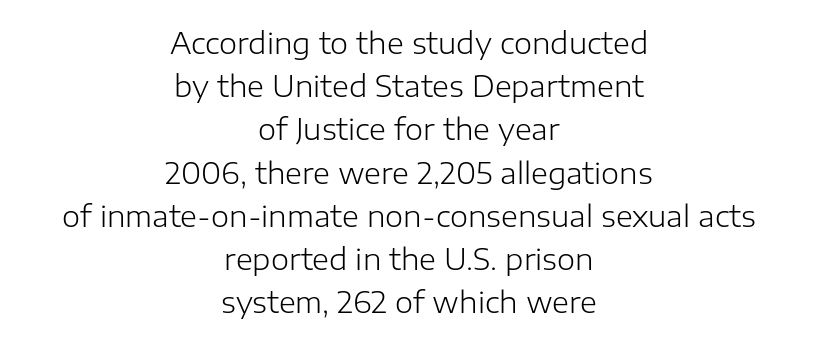
The image shows 29 px light sans-serif type, upright; set centered, normal line spacing (1.49x), normal letter spacing, not underlined; low stroke contrast and a medium x-height.
